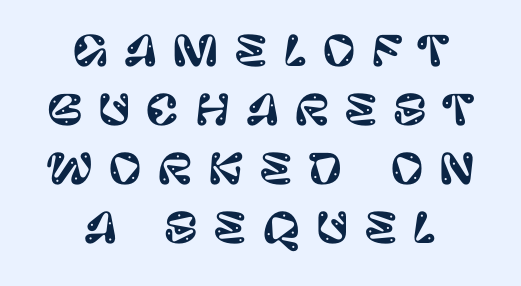
{"serif": "no", "width": "normal", "stroke_contrast": "low", "x_height": "large", "monospaced": "no", "underline": "no", "align": "center", "line_spacing": "normal", "line_spacing_ratio": 1.44, "letter_spacing": "wide", "letter_spacing_em": 0.37, "glyph_px": 41}
